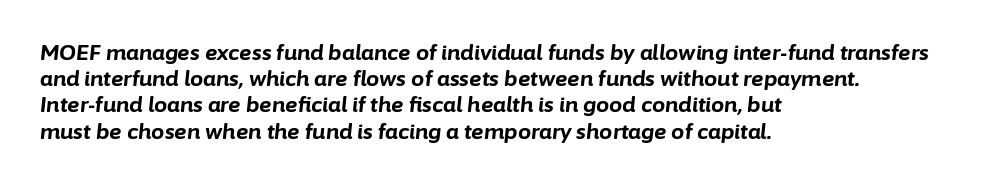
Q: Is the text bold? A: Yes.
Q: Is the text italic (slanted)? A: Yes, it leans right by about 6 degrees.
Q: Is the text underlined? A: No.
Q: How is the paragraph aligned? A: Left-aligned.
Q: Is the spacing between letters normal or unusually wide? A: Normal.
Q: Is the spacing between lines tight, normal or loose? A: Normal.
